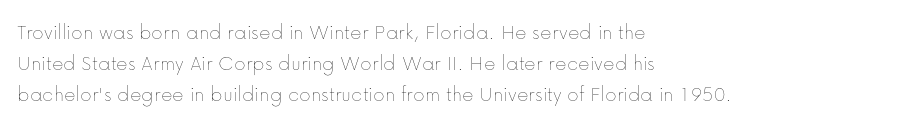
Every row of glyphs begins at an identical x-position on the left. The typesetting does not lean heavy: it is not bold. One glance says typical: line gaps are just what's usual. Underlining? Definitely not there.
